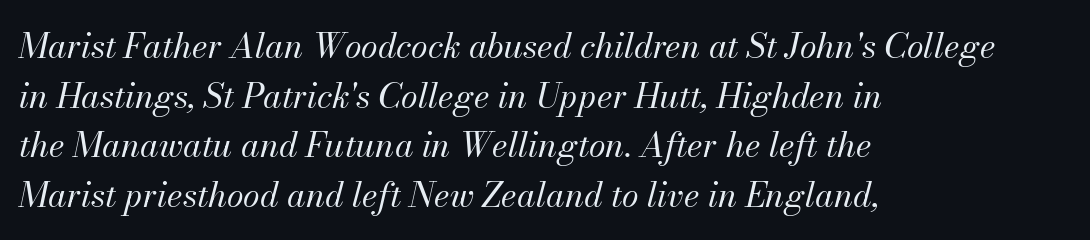
The image shows 34 px regular-weight type, italic (leaning right); set left-aligned, normal line spacing (1.46x), normal letter spacing, not underlined; medium stroke contrast and a small x-height.
